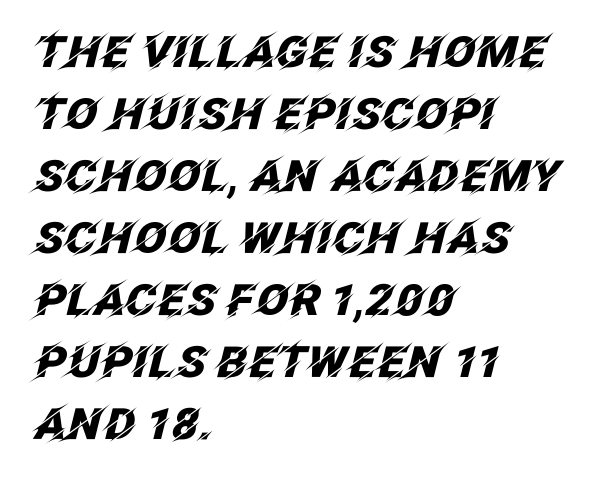
Q: Is the text bold? A: Yes.
Q: Is the text italic (slanted)? A: Yes, it leans right by about 12 degrees.
Q: Is the text underlined? A: No.
Q: How is the paragraph aligned? A: Left-aligned.
Q: Is the spacing between letters normal or unusually wide? A: Normal.
Q: Is the spacing between lines tight, normal or loose? A: Normal.
Q: Width (condensed, normal, or wide)? A: Normal.
Q: Stroke contrast? A: Low.
Q: x-height? A: Large.
Q: Monospaced? A: No.
